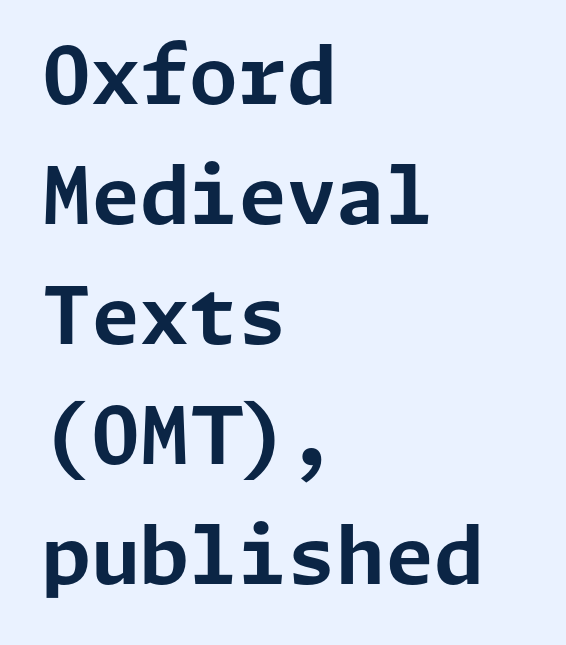
The image shows 79 px bold sans-serif type, upright; set left-aligned, normal line spacing (1.52x), normal letter spacing, not underlined; low stroke contrast and a medium x-height.
